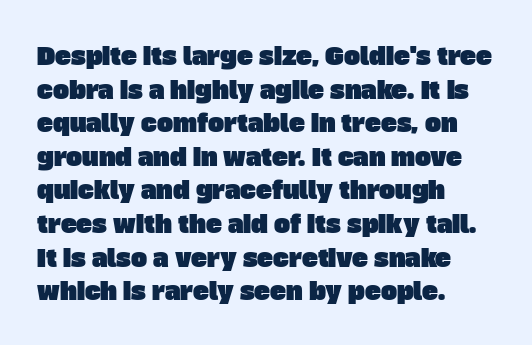
The image shows 24 px text type; set left-aligned, normal line spacing (1.4x), normal letter spacing, not underlined.
